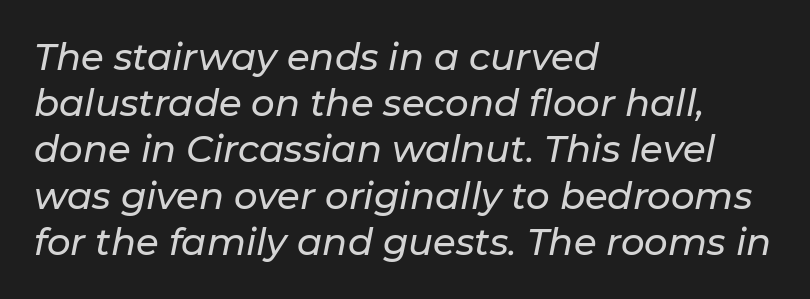
Each word holds together tightly as a unit, with standard inter-letter gaps. The compositor pushed each line to the left boundary. The string is rendered with underlining switched off. Is there much room between lines? A standard amount, neither cramped nor airy. The rendering uses natural spacing where letterforms have individual widths. Looking at the ascenders, they clearly lean.
